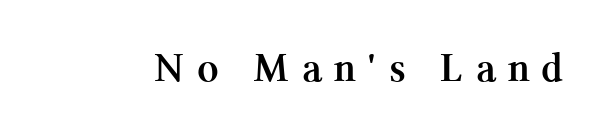
Q: Is the text bold? A: Yes.
Q: Is the text italic (slanted)? A: No, it is upright.
Q: Is the typeface a serif or a sans-serif typeface? A: Serif.
Q: Is the text underlined? A: No.
Q: Is the spacing between letters normal or unusually wide? A: Unusually wide.
Q: Width (condensed, normal, or wide)? A: Normal.
Q: Stroke contrast? A: Medium.
Q: x-height? A: Medium.
Q: Monospaced? A: No.
